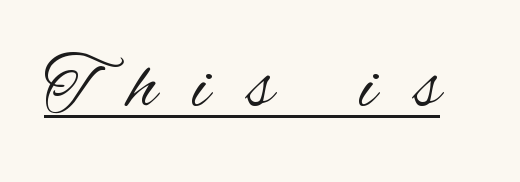
The cut favours lightness, reaching ordinary text weight at its darkest. Is there an underline? Yes — a line sits under the letters. This sample has the flowing, uneven cadence of proportional lettering. The gaps between neighbouring characters are conspicuously large.
